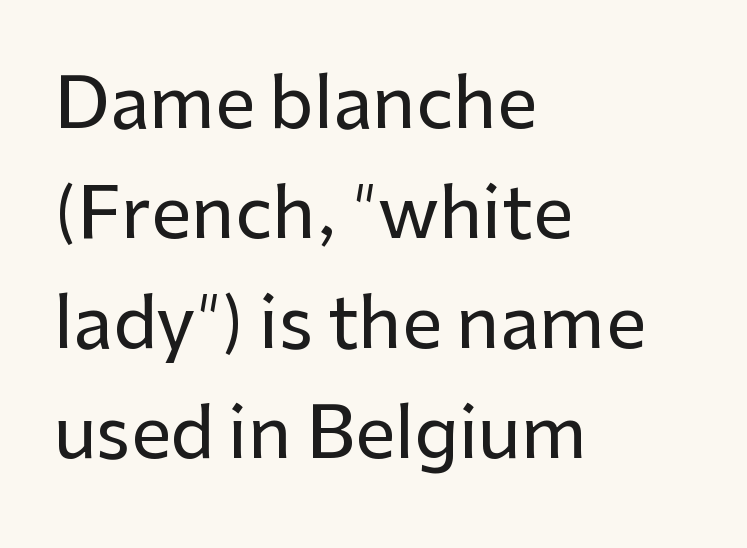
{"serif": "no", "italic": "no", "width": "normal", "stroke_contrast": "low", "x_height": "medium", "monospaced": "no", "underline": "no", "align": "left", "line_spacing": "normal", "line_spacing_ratio": 1.55, "letter_spacing": "normal", "letter_spacing_em": 0.0, "glyph_px": 71}
